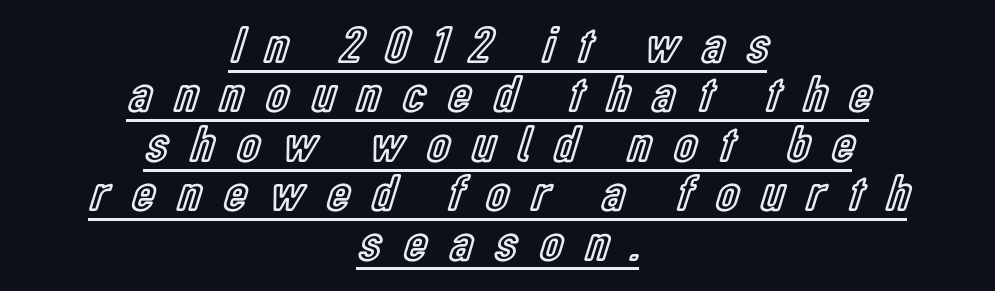
{"width": "condensed", "x_height": "medium", "monospaced": "no", "underline": "yes", "align": "center", "line_spacing": "tight", "line_spacing_ratio": 0.95, "letter_spacing": "wide", "letter_spacing_em": 0.44, "glyph_px": 52}
